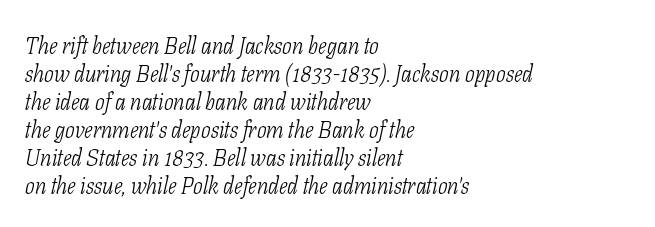
{"italic": "yes", "lean": "right", "slant_degrees": 11, "bold": "no", "underline": "no", "align": "left", "line_spacing_ratio": 1.22, "letter_spacing": "normal", "letter_spacing_em": 0.0, "glyph_px": 23}
